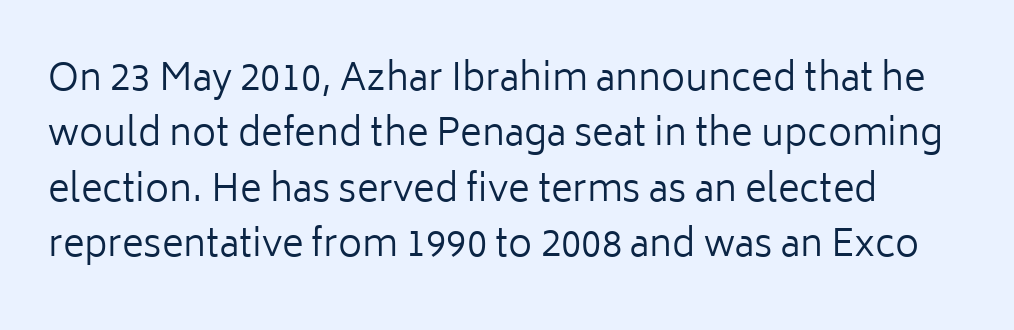
Q: Is the text bold? A: No.
Q: Is the text italic (slanted)? A: No, it is upright.
Q: Is the typeface a serif or a sans-serif typeface? A: Sans-serif.
Q: Is the text underlined? A: No.
Q: Is the spacing between letters normal or unusually wide? A: Normal.
Q: Is the spacing between lines tight, normal or loose? A: Normal.
Q: Width (condensed, normal, or wide)? A: Normal.
Q: Stroke contrast? A: Low.
Q: x-height? A: Medium.
Q: Monospaced? A: No.
